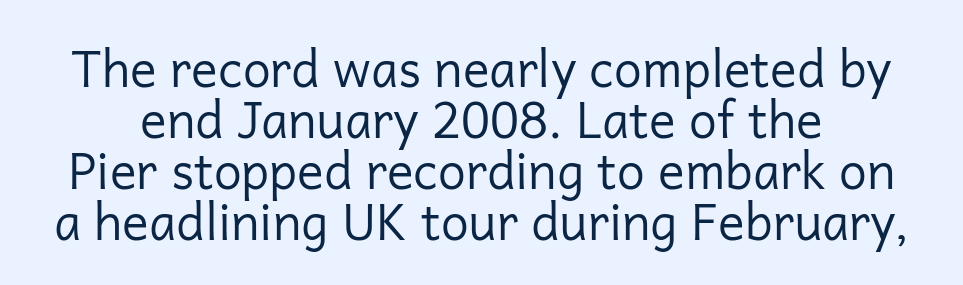
The letters advance in unequal steps, a hallmark of proportional type. No extra ink here — the face is not bold. Characters remain perfectly vertical along every line. This block would grow much taller if given ordinary leading; it's compressed now. Characters follow at the spacing the type designer built in. A clean baseline with only descenders dipping below it.
